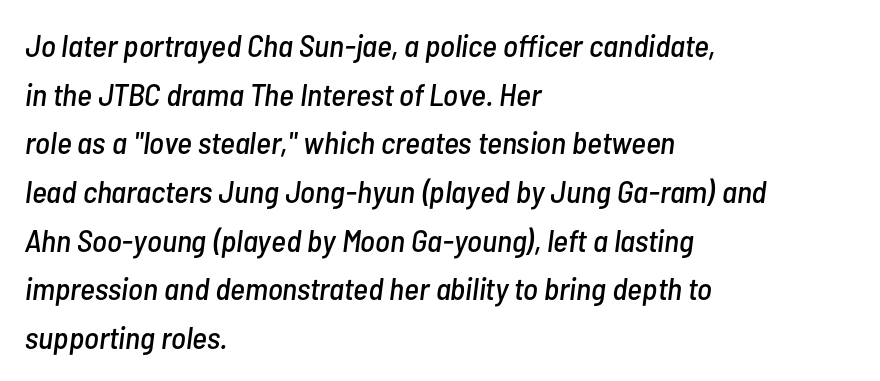
The face used here is proportionally spaced, like ordinary book or web type. The rendering applies a slant to the glyphs. Only glyphs here, with clear space below each row. Leading: standard. Letter spacing: default.
